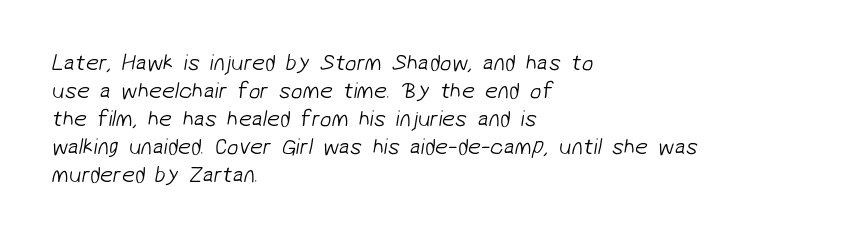
The image shows 23 px text type; set left-aligned, line spacing 1.22x, normal letter spacing, not underlined.
